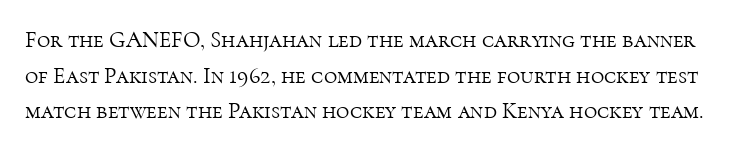
The image shows 23 px text type, upright; set normal line spacing (1.55x), normal letter spacing, not underlined.
